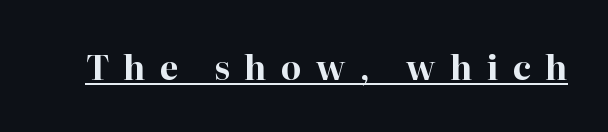
Q: Is the text bold? A: Yes.
Q: Is the text italic (slanted)? A: No, it is upright.
Q: Is the typeface a serif or a sans-serif typeface? A: Serif.
Q: Is the text underlined? A: Yes.
Q: Is the spacing between letters normal or unusually wide? A: Unusually wide.
Q: Width (condensed, normal, or wide)? A: Normal.
Q: Stroke contrast? A: High.
Q: x-height? A: Medium.
Q: Monospaced? A: No.
